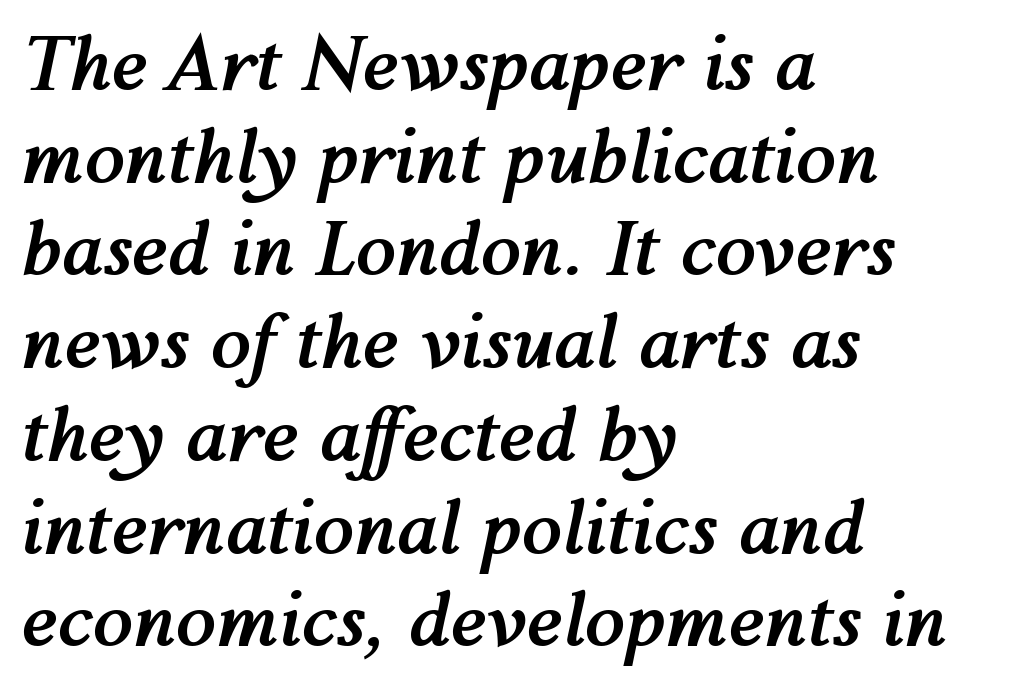
Q: Is the text bold? A: Yes.
Q: Is the text italic (slanted)? A: Yes, it leans right by about 12 degrees.
Q: Is the text underlined? A: No.
Q: How is the paragraph aligned? A: Left-aligned.
Q: Is the spacing between letters normal or unusually wide? A: Normal.
Q: Is the spacing between lines tight, normal or loose? A: Normal.
Q: Width (condensed, normal, or wide)? A: Normal.
Q: Stroke contrast? A: Medium.
Q: x-height? A: Medium.
Q: Monospaced? A: No.
